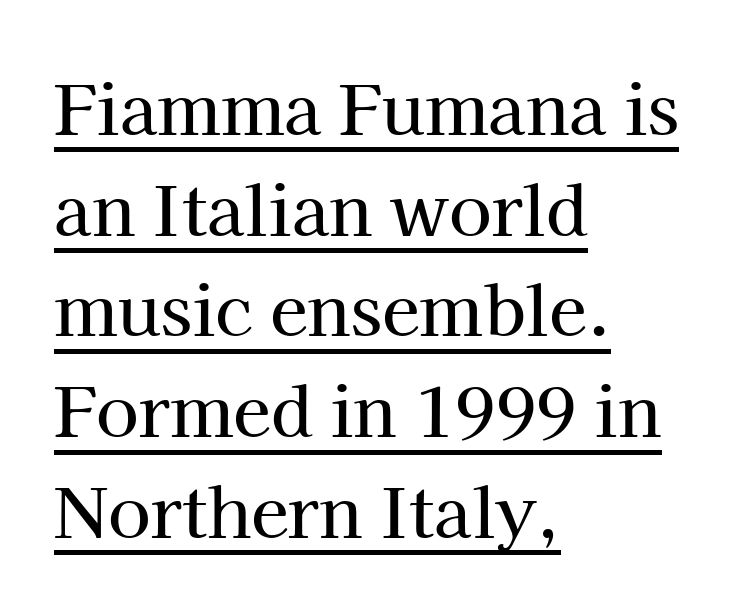
The text was rendered using a seriffed face with decorative stroke endings. Posture: upright roman. These characters rest on top of a visible drawn line. Honestly, the row spacing looks completely unremarkable. This rendering uses left alignment, leaving the right contour irregular. Each letter keeps its own natural width here, so spacing adapts to shape.
